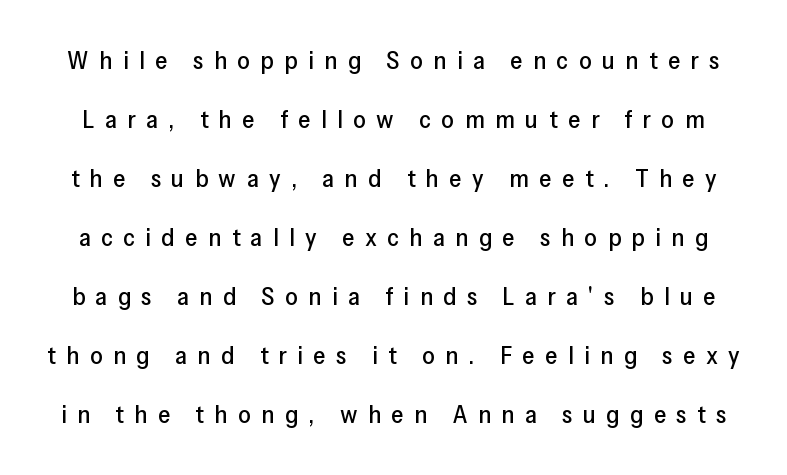
{"italic": "no", "underline": "no", "line_spacing": "loose", "line_spacing_ratio": 2.36, "letter_spacing": "wide", "letter_spacing_em": 0.42, "glyph_px": 25}
